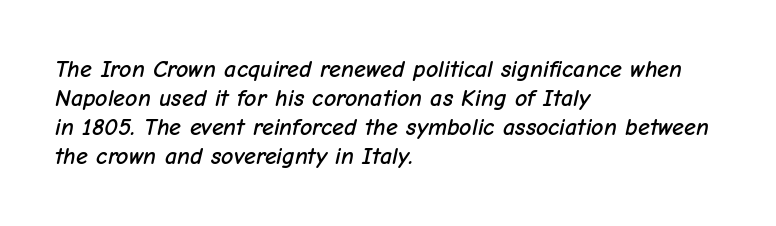
The image shows 24 px text type, italic (leaning right); set left-aligned, line spacing 1.21x, normal letter spacing, not underlined.
